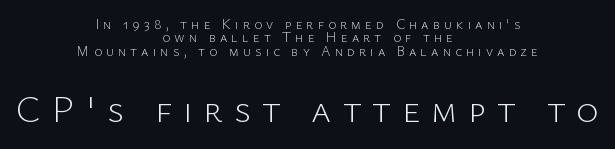
{"serif": "no", "italic": "no", "bold": "no", "weight": "light", "width": "normal", "stroke_contrast": "low", "x_height": "medium", "monospaced": "no", "underline": "no", "align": "center", "line_spacing": "tight", "line_spacing_ratio": 0.96, "letter_spacing": "wide", "letter_spacing_em": 0.29, "larger_block": "second", "size_ratio": 2.71, "glyph_px": 38}
